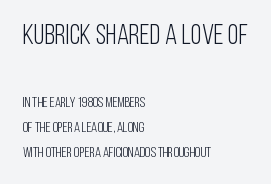
Q: Is the text bold? A: No.
Q: Is the text italic (slanted)? A: No, it is upright.
Q: Is the typeface a serif or a sans-serif typeface? A: Sans-serif.
Q: Is the text underlined? A: No.
Q: How is the paragraph aligned? A: Left-aligned.
Q: Is the spacing between letters normal or unusually wide? A: Normal.
Q: Which block of text is set in a larger size, the first (top) or the second (bottom)? A: The first (top) one.
Q: Width (condensed, normal, or wide)? A: Condensed.
Q: Stroke contrast? A: Low.
Q: x-height? A: Large.
Q: Monospaced? A: No.
